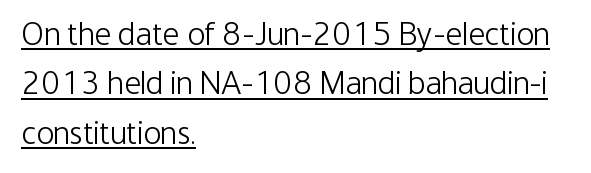
The ragged edge is on the right, which tells us the setting is flush left. Does a line run under the words? Yes, clearly. What kind of face is this? One without serifs — a sans. Do the characters align in a grid? No, the font is proportional. The cut favours lightness, reaching ordinary text weight at its darkest. Vertically, the passage feels balanced, rows spaced as you'd expect.
